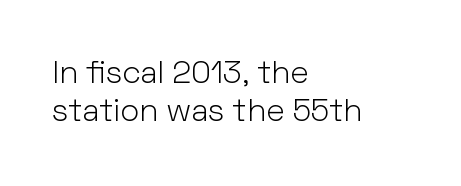
Regarding serifs, this sample does without them. The passage is arranged the way most books set body copy — flush left. Does extra space separate the letters? No, they use regular spacing. This sample uses an upright cut, with every glyph sitting square on the baseline. Character widths vary here, with narrow letters taking less room than wide ones.
